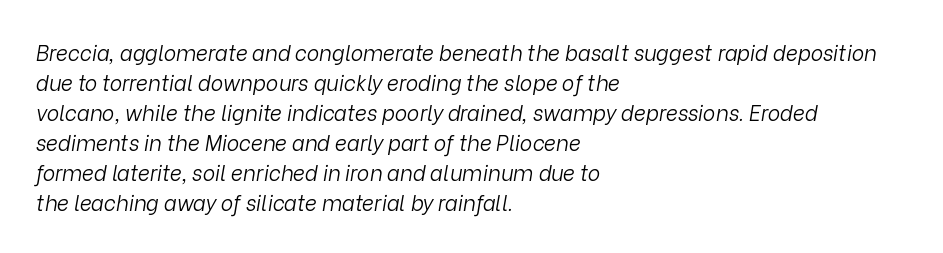
Q: Is the text bold? A: No.
Q: Is the text italic (slanted)? A: Yes, it leans right by about 9 degrees.
Q: Is the text underlined? A: No.
Q: How is the paragraph aligned? A: Left-aligned.
Q: Is the spacing between letters normal or unusually wide? A: Normal.
Q: Is the spacing between lines tight, normal or loose? A: Normal.
